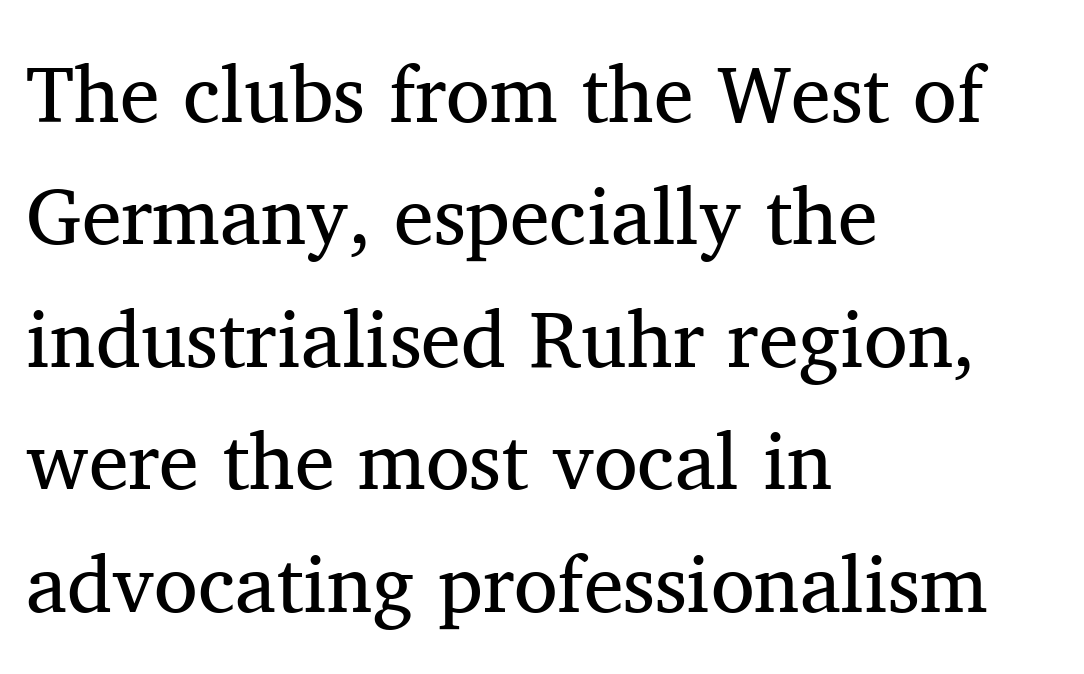
Posture: upright roman. Underline: absent. You could not count columns in this text — the font is proportionally spaced. Leftover space on each line is placed entirely after the last word. Think standard paragraph weight, or any step lighter than that. Notice how descenders clear the ascenders below comfortably — that's standard leading.
